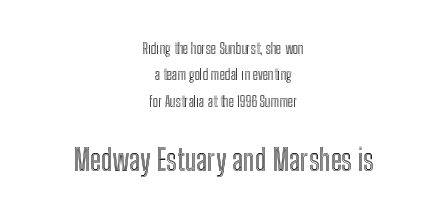
Only glyphs here, with clear space below each row. In terms of posture, this sample is upright. These lines are rendered in a variable-pitch font. Here the second block reads like a headline and the first like body copy. Does extra space separate the letters? No, they use regular spacing. Centered paragraph, ragged on both sides.
